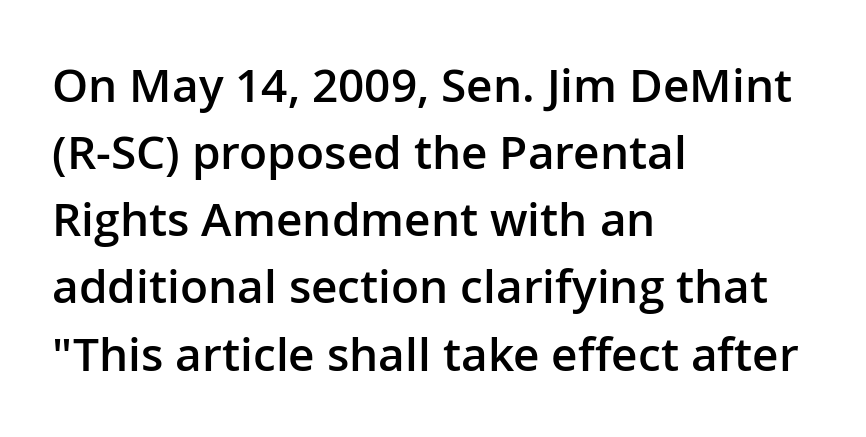
Q: Is the text bold? A: Semi-bold.
Q: Is the text italic (slanted)? A: No, it is upright.
Q: Is the typeface a serif or a sans-serif typeface? A: Sans-serif.
Q: Is the text underlined? A: No.
Q: How is the paragraph aligned? A: Left-aligned.
Q: Is the spacing between letters normal or unusually wide? A: Normal.
Q: Is the spacing between lines tight, normal or loose? A: Normal.
Q: Width (condensed, normal, or wide)? A: Normal.
Q: Stroke contrast? A: Low.
Q: x-height? A: Medium.
Q: Monospaced? A: No.
